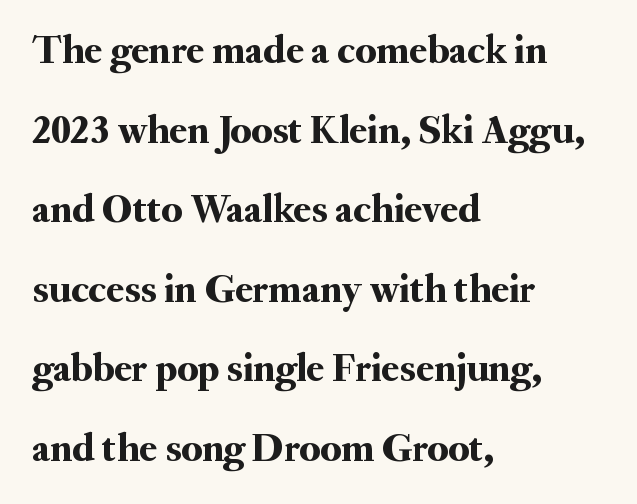
{"serif": "yes", "italic": "no", "width": "normal", "stroke_contrast": "medium", "x_height": "small", "monospaced": "no", "underline": "no", "align": "left", "line_spacing": "loose", "line_spacing_ratio": 1.94, "letter_spacing": "normal", "letter_spacing_em": 0.0, "glyph_px": 41}
